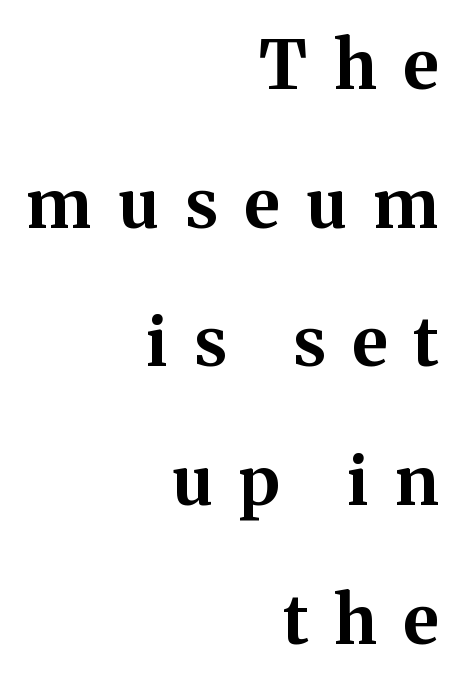
The image shows 68 px bold serif type, upright; set right-aligned, loose line spacing (2.04x), unusually wide letter spacing (+0.39 em), not underlined; medium stroke contrast and a medium x-height.
